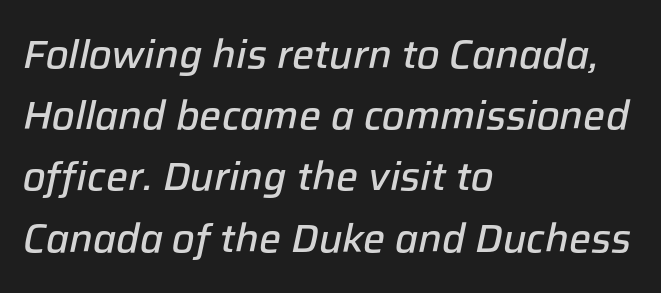
Students, note that the glyphs here touch the page at normal intervals. Caption: multi-line text, flush left, ragged right. The block of text has a typical density, with ordinary space between rows. Here the designer chose a conventional face with non-uniform glyph widths. The sample has been set in demibold, a notch under bold.
